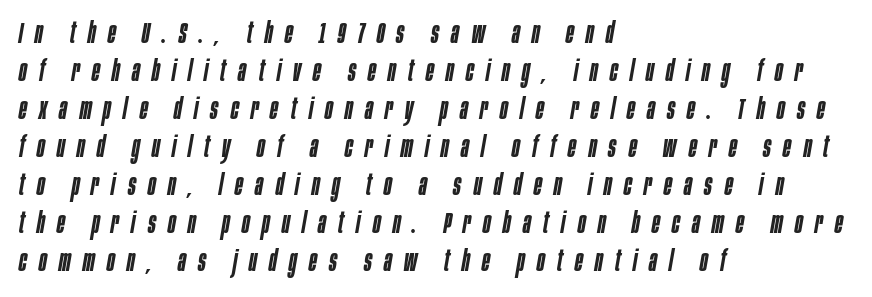
The letters are slanted; this is an italic face. Each new line begins a customary step beneath the previous one. On the weight axis this lands at semibold, roughly 600. Line beginnings align vertically; line endings do not. Here the designer chose a conventional face with non-uniform glyph widths. A typesetter would call this heavily tracked-out type.
